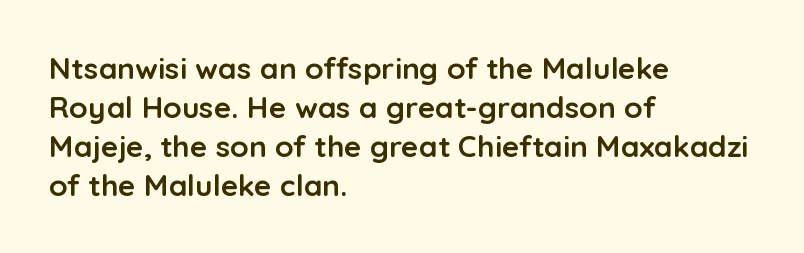
The lines are quadded left. Emphasis by weight is at full strength: bold. Spacing verdict: proportional, widths tailored to each character. If you measured baseline to baseline, you'd find a middling distance.
